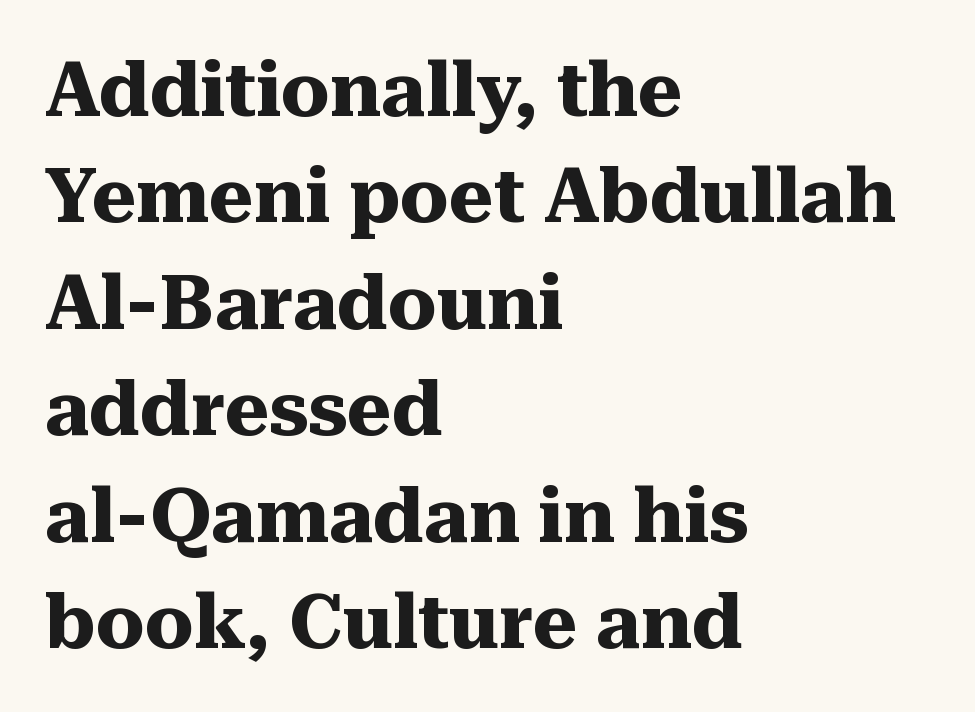
{"serif": "yes", "italic": "no", "bold": "yes", "weight": "heavy", "width": "normal", "stroke_contrast": "medium", "x_height": "medium", "monospaced": "no", "underline": "no", "align": "left", "line_spacing": "normal", "line_spacing_ratio": 1.4, "letter_spacing": "normal", "letter_spacing_em": 0.0, "glyph_px": 76}
